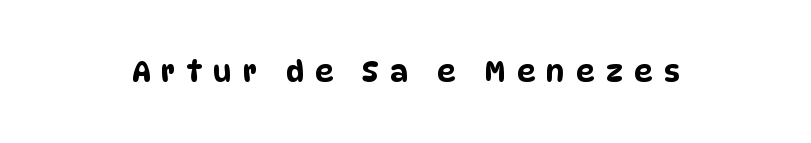
{"serif": "no", "width": "condensed", "stroke_contrast": "low", "x_height": "large", "monospaced": "no", "underline": "no", "letter_spacing": "wide", "letter_spacing_em": 0.39, "glyph_px": 29}
